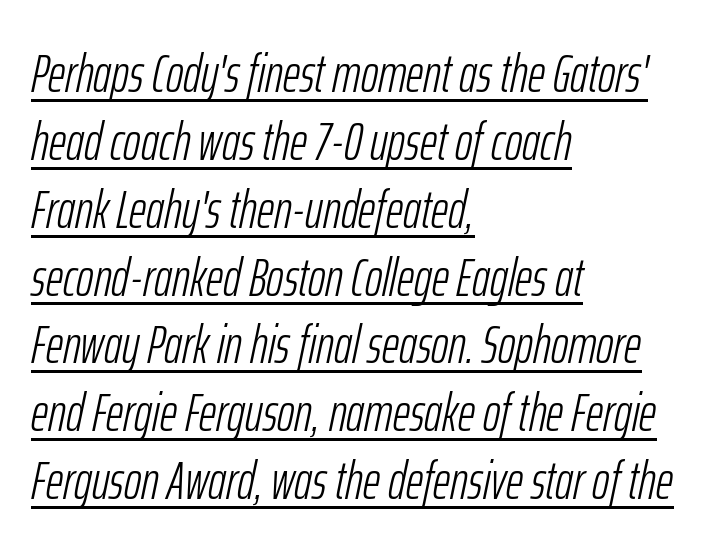
Q: Is the text bold? A: No.
Q: Is the text italic (slanted)? A: Yes, it leans right by about 12 degrees.
Q: Is the text underlined? A: Yes.
Q: How is the paragraph aligned? A: Left-aligned.
Q: Is the spacing between letters normal or unusually wide? A: Normal.
Q: Is the spacing between lines tight, normal or loose? A: Normal.
Q: Width (condensed, normal, or wide)? A: Condensed.
Q: Stroke contrast? A: Low.
Q: x-height? A: Medium.
Q: Monospaced? A: No.
